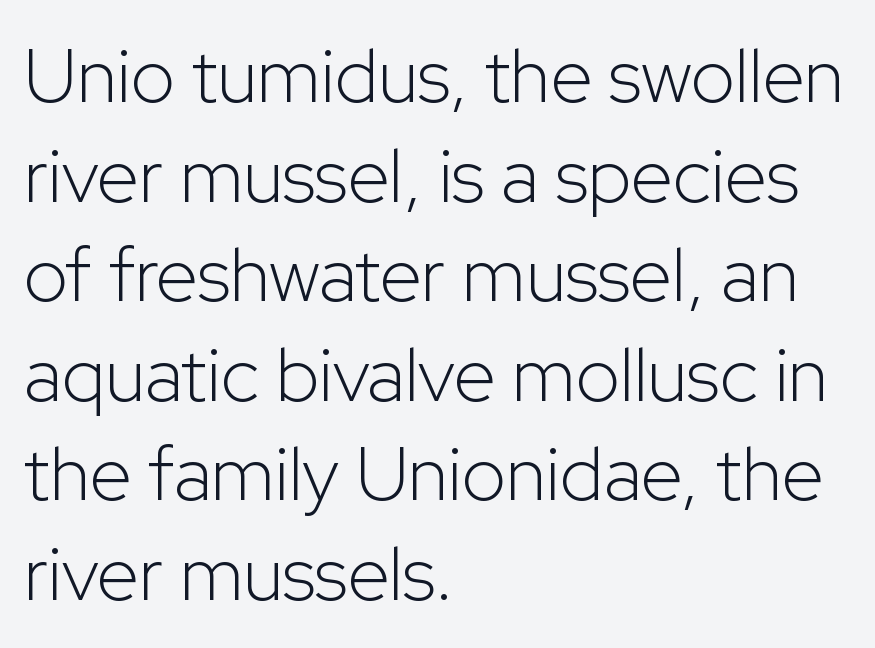
{"serif": "no", "italic": "no", "bold": "no", "weight": "light", "width": "normal", "stroke_contrast": "low", "x_height": "medium", "monospaced": "no", "underline": "no", "align": "left", "line_spacing": "normal", "line_spacing_ratio": 1.31, "letter_spacing": "normal", "letter_spacing_em": 0.0, "glyph_px": 76}
